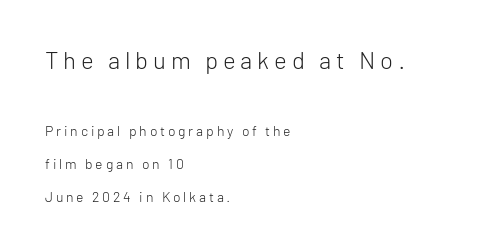
Students, note that the glyphs here are deliberately spaced far apart. Upright lettering throughout. The weight would be labelled regular, book, light, or lighter still. Vertically, the passage feels expansive, rows floating well apart. No word sits above an underline. If you drew a ruler down the left edge, every line would touch it.
